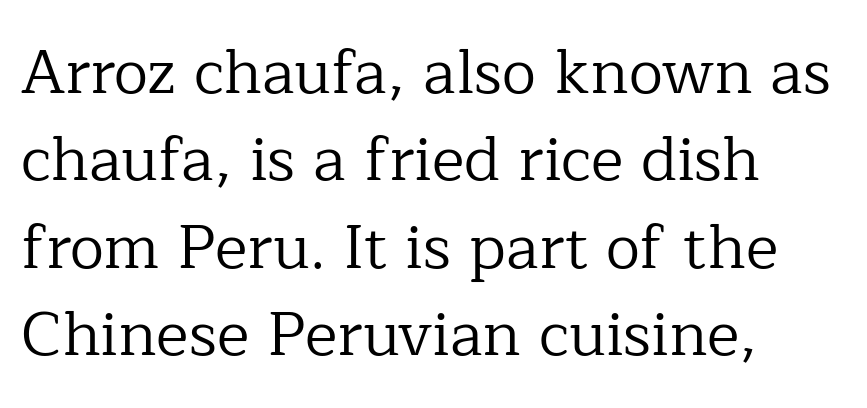
{"serif": "yes", "italic": "no", "bold": "no", "weight": "regular", "width": "normal", "stroke_contrast": "low", "x_height": "medium", "monospaced": "no", "underline": "no", "align": "left", "line_spacing": "normal", "line_spacing_ratio": 1.41, "letter_spacing": "normal", "letter_spacing_em": 0.0, "glyph_px": 62}
